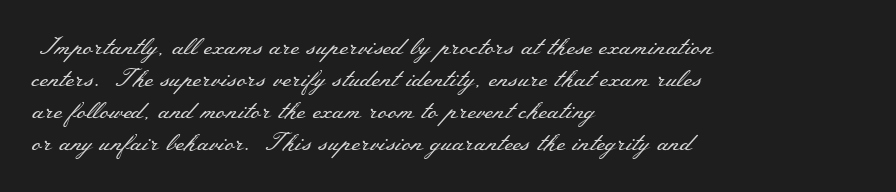
A bare baseline throughout the passage. Leftover space on each line is placed entirely after the last word. Regarding leading, the lines here are spaced in the standard way. Inter-character spacing is left at the font's built-in metrics. Compared with a typical body face, this is equally light or lighter still.
